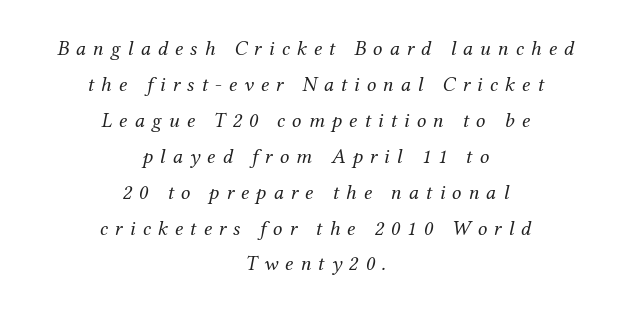
{"italic": "yes", "lean": "right", "slant_degrees": 12, "bold": "no", "underline": "no", "align": "center", "line_spacing_ratio": 1.71, "letter_spacing": "wide", "letter_spacing_em": 0.33, "glyph_px": 21}
